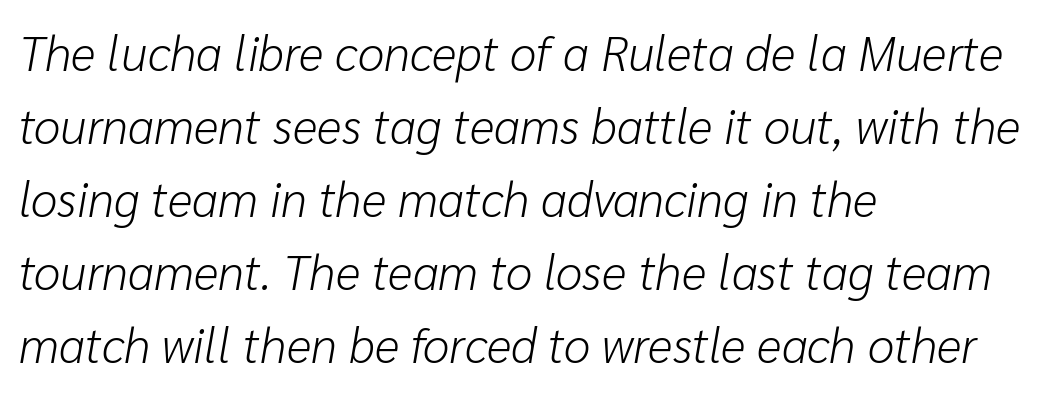
Q: Is the text bold? A: No.
Q: Is the text italic (slanted)? A: Yes, it leans right by about 10 degrees.
Q: Is the text underlined? A: No.
Q: How is the paragraph aligned? A: Left-aligned.
Q: Is the spacing between letters normal or unusually wide? A: Normal.
Q: Is the spacing between lines tight, normal or loose? A: Normal.
Q: Width (condensed, normal, or wide)? A: Normal.
Q: Stroke contrast? A: Low.
Q: x-height? A: Medium.
Q: Monospaced? A: No.
